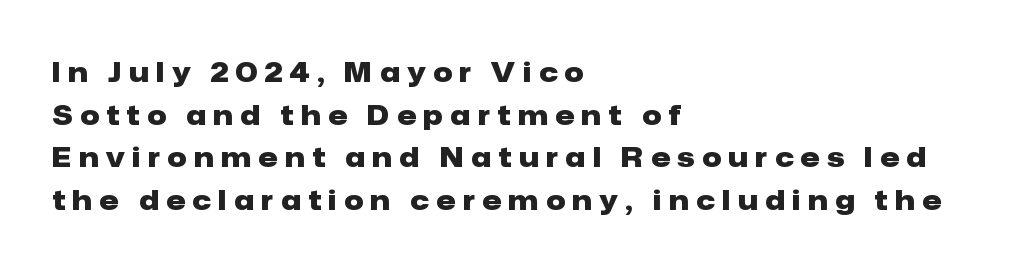
{"italic": "no", "bold": "yes", "underline": "no", "align": "left", "line_spacing": "normal", "line_spacing_ratio": 1.58, "letter_spacing": "wide", "letter_spacing_em": 0.28, "glyph_px": 27}
